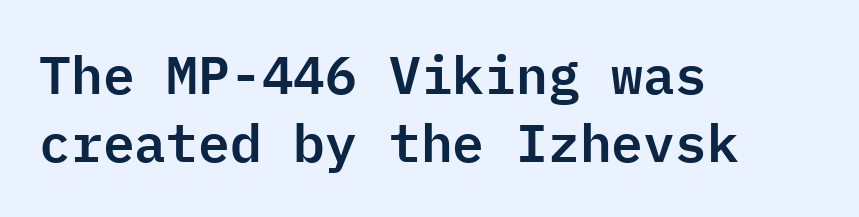
{"serif": "no", "italic": "no", "width": "normal", "stroke_contrast": "low", "x_height": "medium", "monospaced": "yes", "underline": "no", "align": "left", "line_spacing": "normal", "line_spacing_ratio": 1.29, "letter_spacing": "normal", "letter_spacing_em": 0.0, "glyph_px": 53}
